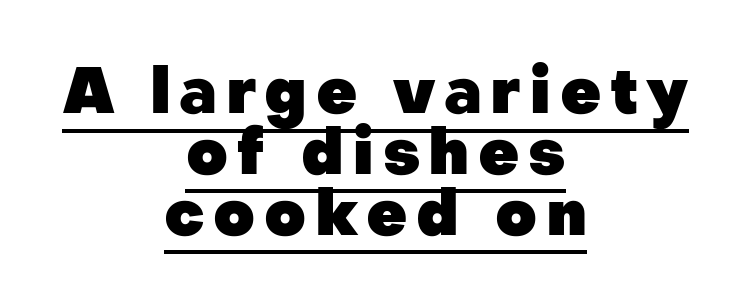
{"serif": "no", "italic": "no", "bold": "yes", "weight": "heavy", "width": "normal", "stroke_contrast": "low", "x_height": "medium", "monospaced": "no", "underline": "yes", "align": "center", "line_spacing": "tight", "line_spacing_ratio": 0.95, "glyph_px": 64}
